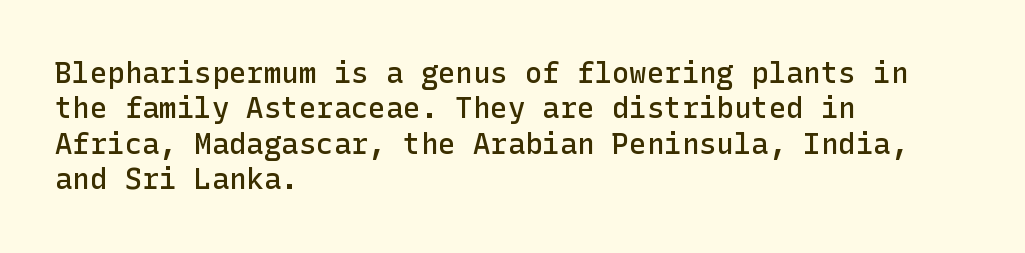
The image shows 29 px semibold sans-serif type, upright; set left-aligned, line spacing 1.22x, normal letter spacing, not underlined; low stroke contrast and a medium x-height.
